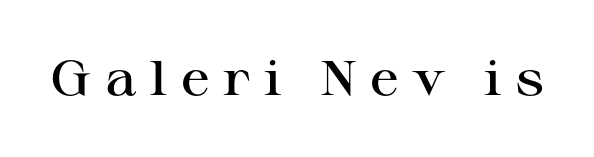
Do the characters align in a grid? No, the font is proportional. The font family rendered here belongs to the serif group. It's the straight-up-and-down kind of type. The horizontal fit of the characters is loose and conspicuously gappy. Notice the strokes are somewhat thickened but not fully heavy: this is a semibold.
